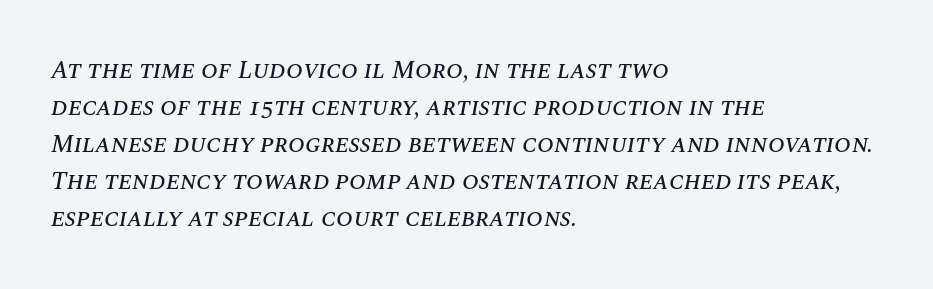
{"italic": "yes", "lean": "right", "slant_degrees": 10, "underline": "no", "align": "left", "line_spacing": "normal", "line_spacing_ratio": 1.48, "letter_spacing": "normal", "letter_spacing_em": 0.0, "glyph_px": 25}
